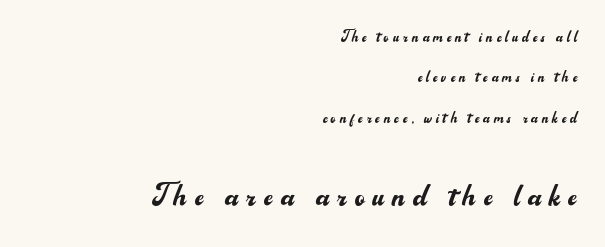
The rendering uses natural spacing where letterforms have individual widths. The emphasis by scale lands on block number two, below. Is the letter spacing exaggerated? Yes — the characters are pushed far apart. Note: no serifs on the glyphs. The text block is weighted toward the right margin, trailing off unevenly leftward.
